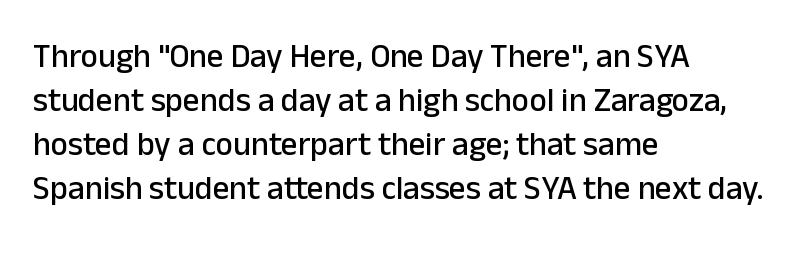
{"serif": "no", "italic": "no", "width": "normal", "stroke_contrast": "low", "x_height": "medium", "monospaced": "no", "underline": "no", "align": "left", "line_spacing": "normal", "line_spacing_ratio": 1.33, "letter_spacing": "normal", "letter_spacing_em": 0.0, "glyph_px": 33}
